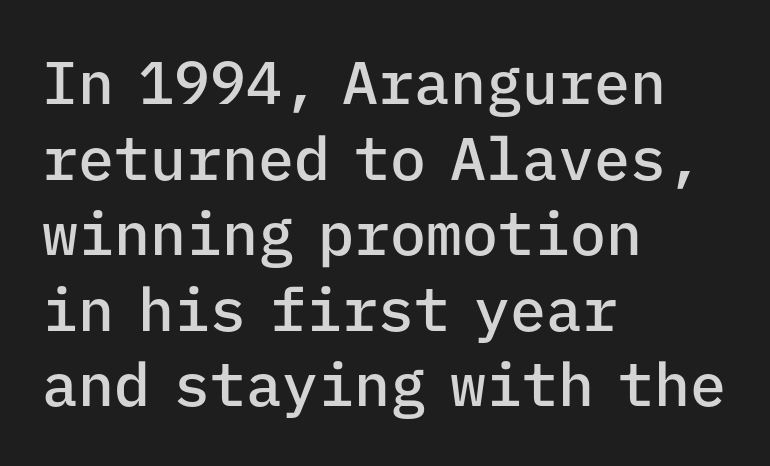
The image shows 60 px semibold sans-serif type, upright, monospaced; set left-aligned, normal line spacing (1.26x), normal letter spacing, not underlined; low stroke contrast and a medium x-height.
